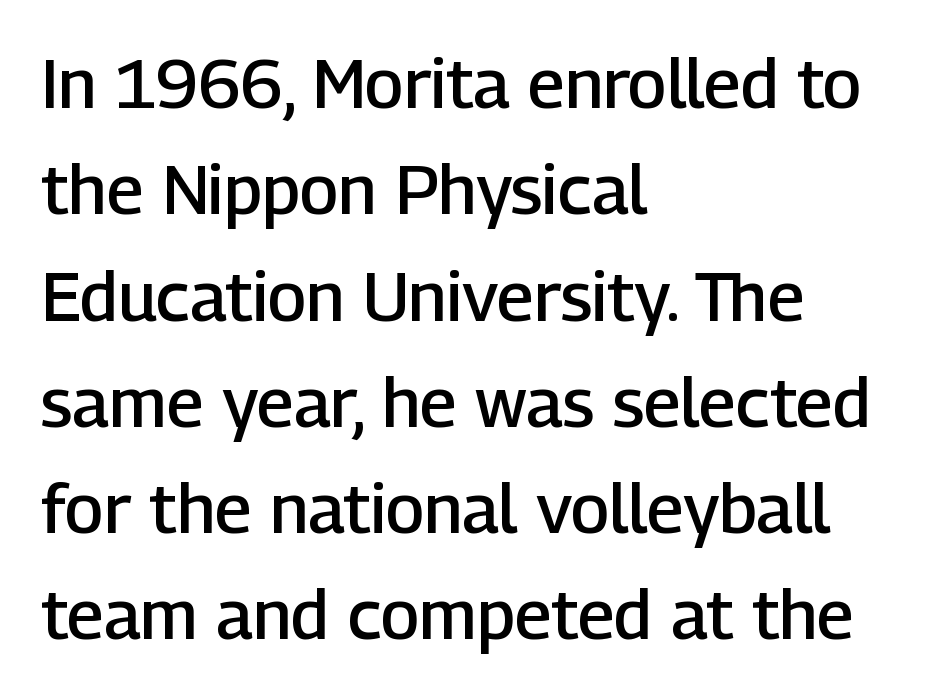
The image shows 69 px semibold sans-serif type, upright; set left-aligned, normal line spacing (1.54x), normal letter spacing, not underlined; low stroke contrast and a medium x-height.
